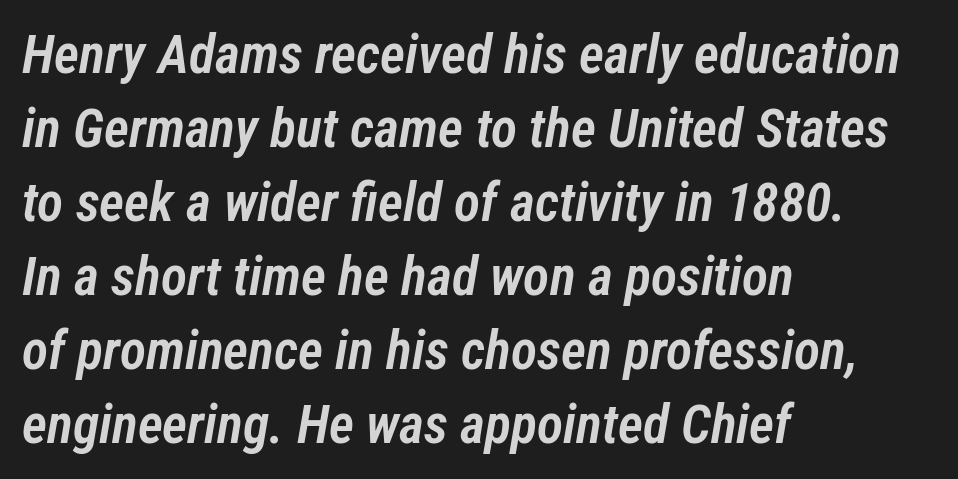
A typesetter would mark this as italic. A bare baseline throughout the passage. Whoever set this chose a conventional vertical rhythm. If you drew a ruler down the left edge, every line would touch it. Proportional: the letters do not fall into vertical columns. Slightly chunky letters — semibold, I'd say, not full bold.
